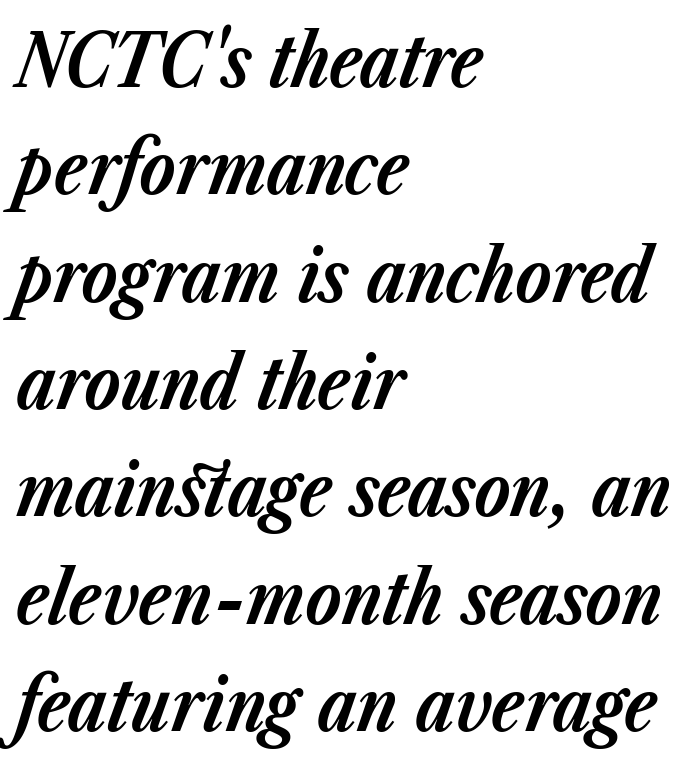
What weight is shown? A full bold with thick strokes. The glyphs are unaccompanied by any horizontal stroke below them. Think of a printed novel: that variable character pitch is what you see here. Students, note that the glyphs here touch the page at normal intervals. Caption: multi-line text, flush left, ragged right.
